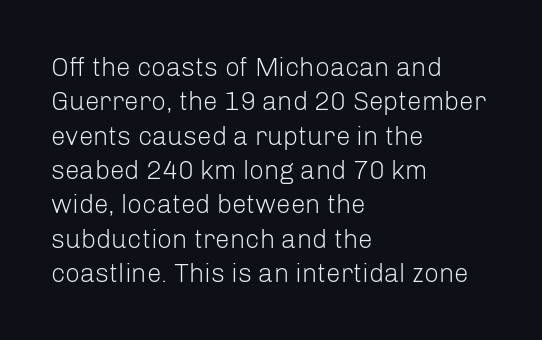
{"italic": "no", "bold": "no", "underline": "no", "align": "left", "line_spacing": "normal", "line_spacing_ratio": 1.32, "letter_spacing": "normal", "letter_spacing_em": 0.0, "glyph_px": 26}
